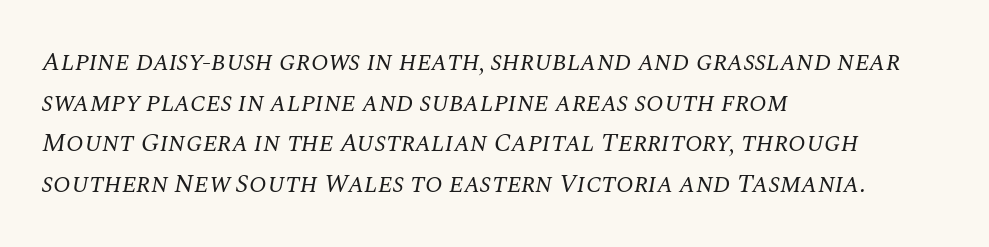
The image shows 26 px text type, italic (leaning right); set left-aligned, normal line spacing (1.56x), normal letter spacing, not underlined.
